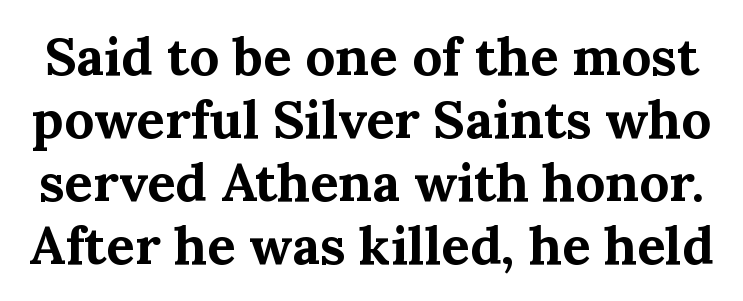
Q: Is the text bold? A: Yes.
Q: Is the text italic (slanted)? A: No, it is upright.
Q: Is the typeface a serif or a sans-serif typeface? A: Serif.
Q: Is the text underlined? A: No.
Q: Is the spacing between letters normal or unusually wide? A: Normal.
Q: Width (condensed, normal, or wide)? A: Normal.
Q: Stroke contrast? A: Medium.
Q: x-height? A: Medium.
Q: Monospaced? A: No.
